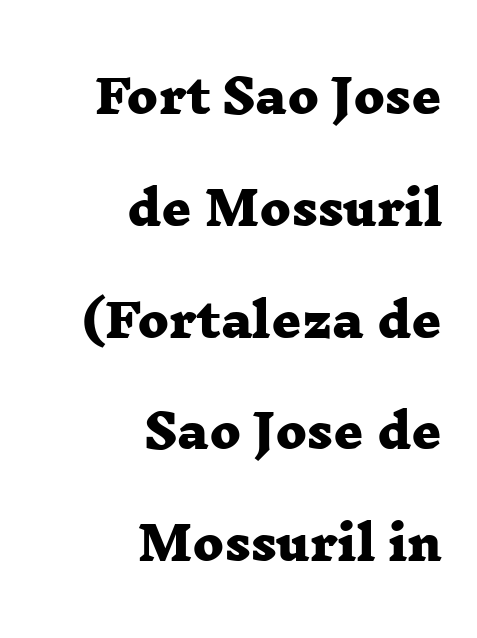
Tracking here is standard; glyphs follow each other at the usual distance. The paragraph has a hard right edge and a soft left edge. Each row of text sits above clean, open space. Regarding leading, the lines here are spaced well apart.
